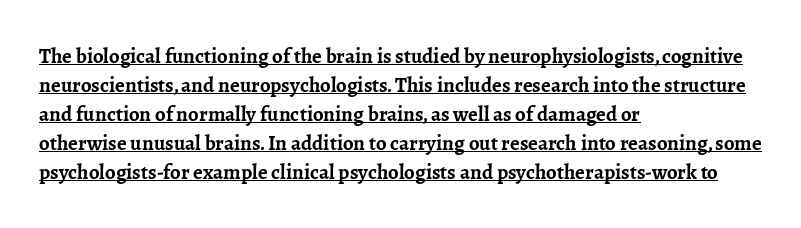
Q: Is the text bold? A: Yes.
Q: Is the text italic (slanted)? A: No, it is upright.
Q: Is the text underlined? A: Yes.
Q: How is the paragraph aligned? A: Left-aligned.
Q: Is the spacing between letters normal or unusually wide? A: Normal.
Q: Is the spacing between lines tight, normal or loose? A: Normal.
